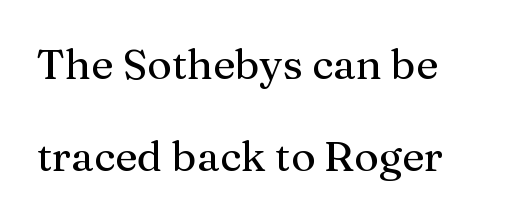
{"serif": "yes", "italic": "no", "width": "normal", "stroke_contrast": "medium", "x_height": "medium", "monospaced": "no", "underline": "no", "line_spacing": "loose", "line_spacing_ratio": 2.2, "letter_spacing": "normal", "letter_spacing_em": 0.0, "glyph_px": 42}
